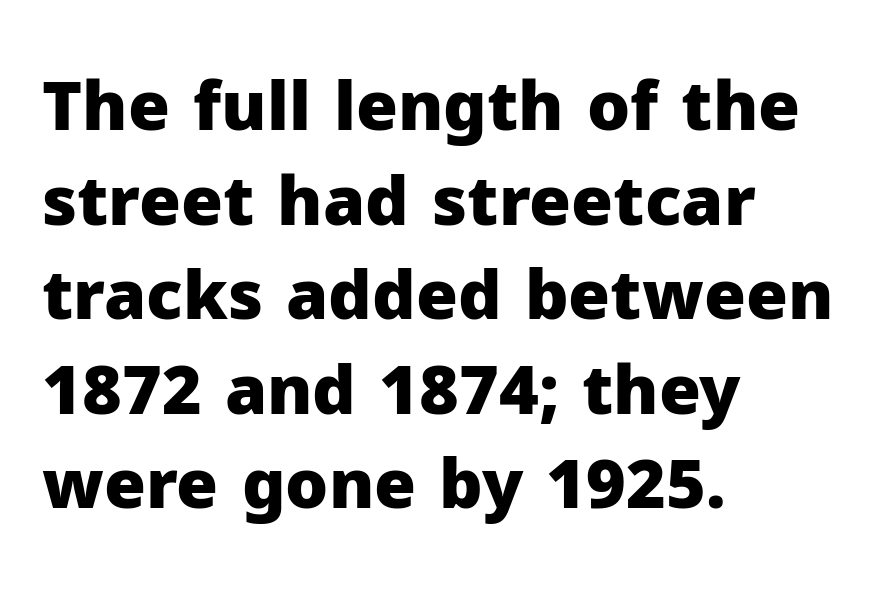
The image shows 68 px heavy sans-serif type, upright; set left-aligned, normal line spacing (1.39x), normal letter spacing, not underlined; low stroke contrast and a medium x-height.
